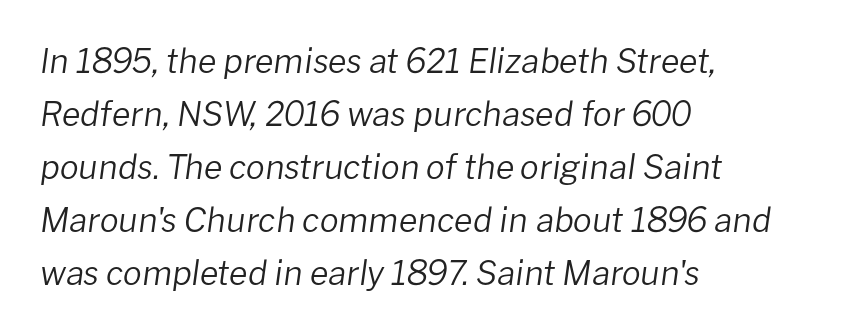
Summary of weight: not heavy and not bold. Slanted lettering throughout. This rendering features lettering with no underline. Each letter keeps its own natural width here, so spacing adapts to shape. This rendering uses left alignment, leaving the right contour irregular. Inter-character spacing is left at the font's built-in metrics.
